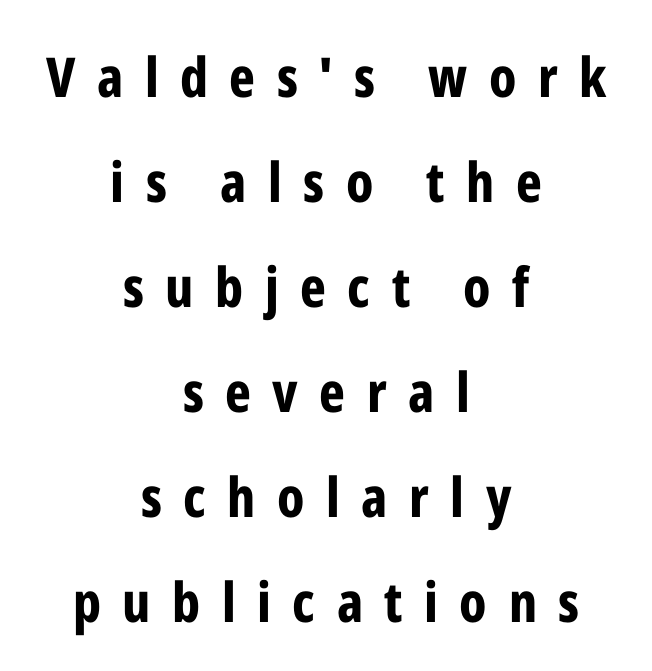
{"serif": "no", "italic": "no", "bold": "yes", "weight": "bold", "width": "condensed", "stroke_contrast": "low", "x_height": "medium", "monospaced": "no", "underline": "no", "align": "center", "line_spacing": "loose", "line_spacing_ratio": 1.91, "letter_spacing": "wide", "letter_spacing_em": 0.39, "glyph_px": 55}
